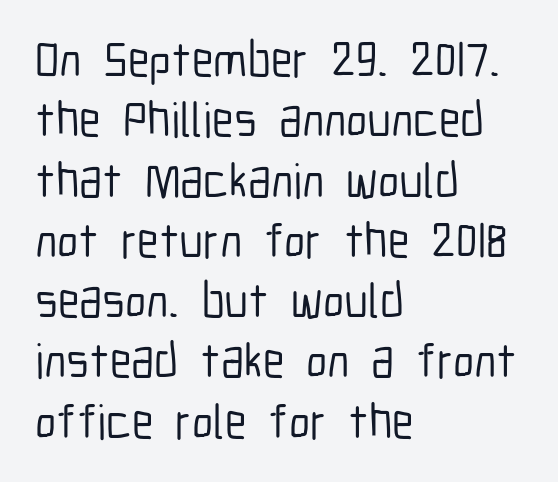
The image shows 49 px condensed sans-serif type, upright; set left-aligned, line spacing 1.23x, normal letter spacing, not underlined; low stroke contrast and a medium x-height.
